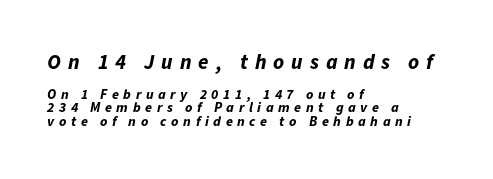
{"italic": "yes", "lean": "right", "slant_degrees": 11, "bold": "yes", "underline": "no", "align": "left", "line_spacing": "tight", "line_spacing_ratio": 0.96, "letter_spacing": "wide", "letter_spacing_em": 0.33, "larger_block": "first", "size_ratio": 1.5, "glyph_px": 21}
